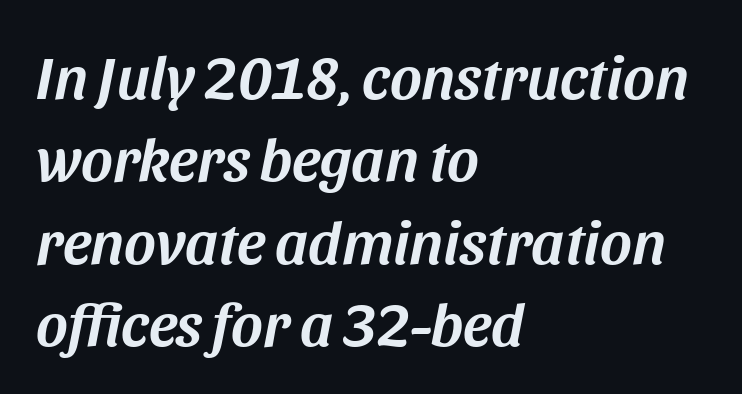
{"italic": "yes", "lean": "right", "slant_degrees": 11, "width": "normal", "stroke_contrast": "medium", "x_height": "large", "monospaced": "no", "underline": "no", "align": "left", "line_spacing": "normal", "line_spacing_ratio": 1.35, "letter_spacing": "normal", "letter_spacing_em": 0.0, "glyph_px": 61}
